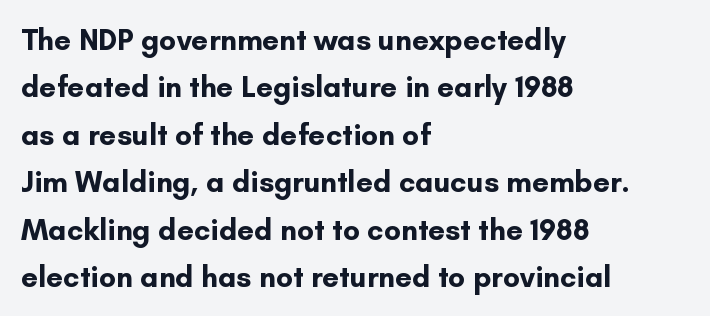
{"serif": "no", "italic": "no", "bold": "yes", "weight": "bold", "width": "normal", "stroke_contrast": "low", "x_height": "small", "monospaced": "no", "underline": "no", "align": "left", "line_spacing": "normal", "line_spacing_ratio": 1.58, "letter_spacing": "normal", "letter_spacing_em": 0.0, "glyph_px": 30}
